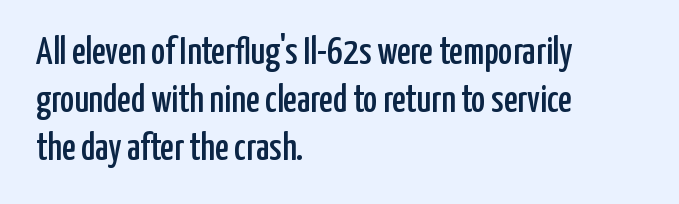
{"serif": "no", "italic": "no", "width": "condensed", "stroke_contrast": "low", "x_height": "medium", "monospaced": "no", "underline": "no", "align": "left", "line_spacing": "normal", "line_spacing_ratio": 1.26, "letter_spacing": "normal", "letter_spacing_em": 0.0, "glyph_px": 38}
